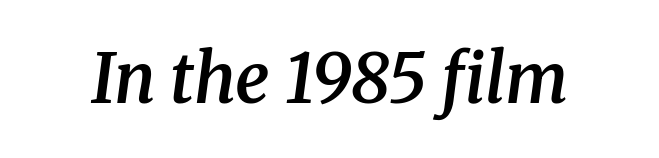
Q: Is the text bold? A: Semi-bold.
Q: Is the text italic (slanted)? A: Yes, it leans right by about 8 degrees.
Q: Is the typeface a serif or a sans-serif typeface? A: Serif.
Q: Is the text underlined? A: No.
Q: Is the spacing between letters normal or unusually wide? A: Normal.
Q: Width (condensed, normal, or wide)? A: Normal.
Q: Stroke contrast? A: Medium.
Q: x-height? A: Medium.
Q: Monospaced? A: No.
